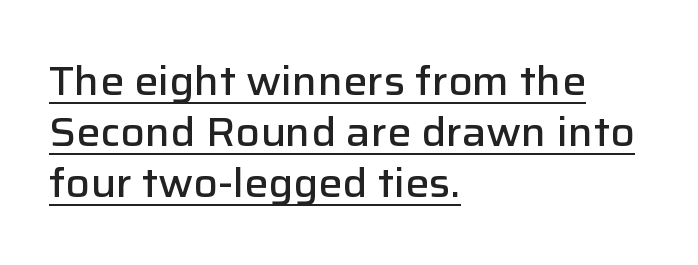
Q: Is the text bold? A: Semi-bold.
Q: Is the text italic (slanted)? A: No, it is upright.
Q: Is the typeface a serif or a sans-serif typeface? A: Sans-serif.
Q: Is the text underlined? A: Yes.
Q: How is the paragraph aligned? A: Left-aligned.
Q: Is the spacing between letters normal or unusually wide? A: Normal.
Q: Is the spacing between lines tight, normal or loose? A: Normal.
Q: Width (condensed, normal, or wide)? A: Normal.
Q: Stroke contrast? A: Low.
Q: x-height? A: Medium.
Q: Monospaced? A: No.
